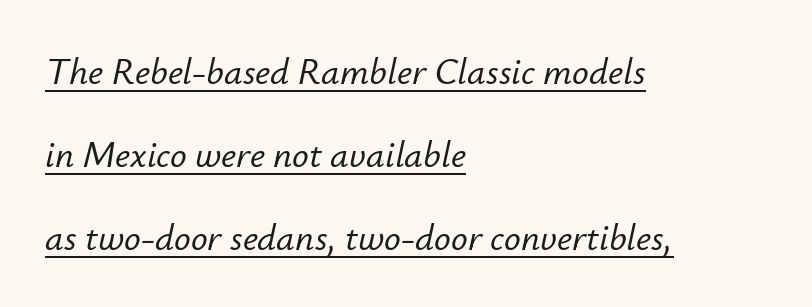
The image shows 37 px text type, italic (leaning right); set left-aligned, loose line spacing (2.25x), normal letter spacing, underlined; low stroke contrast and a small x-height.
